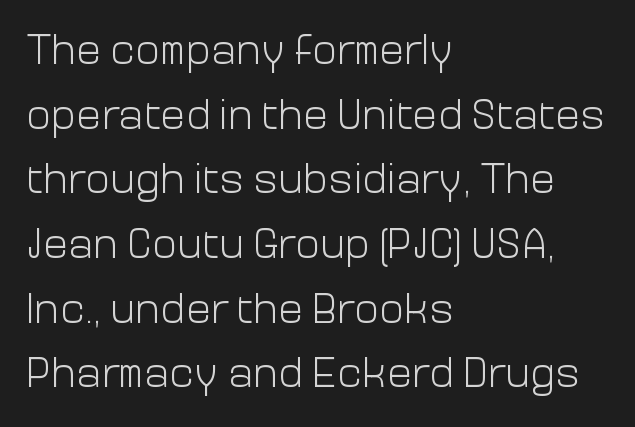
Q: Is the text bold? A: No.
Q: Is the text italic (slanted)? A: No, it is upright.
Q: Is the typeface a serif or a sans-serif typeface? A: Sans-serif.
Q: Is the text underlined? A: No.
Q: How is the paragraph aligned? A: Left-aligned.
Q: Is the spacing between letters normal or unusually wide? A: Normal.
Q: Is the spacing between lines tight, normal or loose? A: Normal.
Q: Width (condensed, normal, or wide)? A: Normal.
Q: Stroke contrast? A: Low.
Q: x-height? A: Medium.
Q: Monospaced? A: No.
